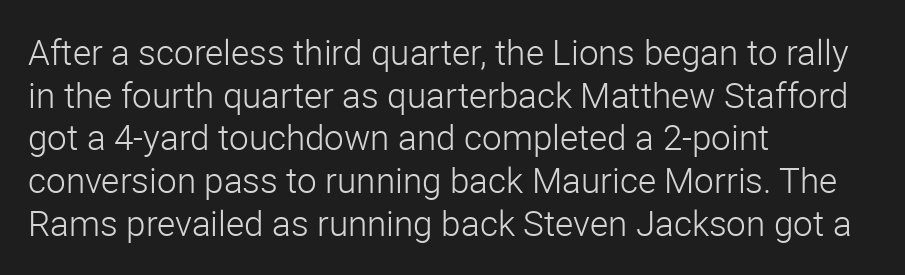
{"serif": "no", "italic": "no", "bold": "no", "weight": "light", "width": "normal", "stroke_contrast": "low", "x_height": "medium", "monospaced": "no", "underline": "no", "align": "left", "line_spacing_ratio": 1.22, "letter_spacing": "normal", "letter_spacing_em": 0.0, "glyph_px": 35}
